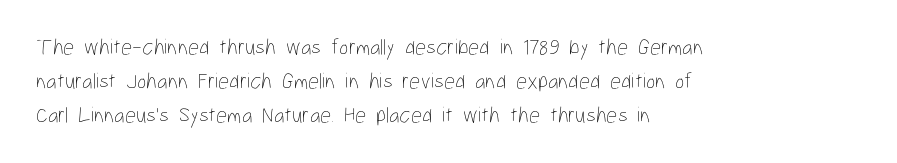
Q: Is the text bold? A: No.
Q: Is the text italic (slanted)? A: No, it is upright.
Q: Is the text underlined? A: No.
Q: How is the paragraph aligned? A: Left-aligned.
Q: Is the spacing between letters normal or unusually wide? A: Normal.
Q: Is the spacing between lines tight, normal or loose? A: Normal.
